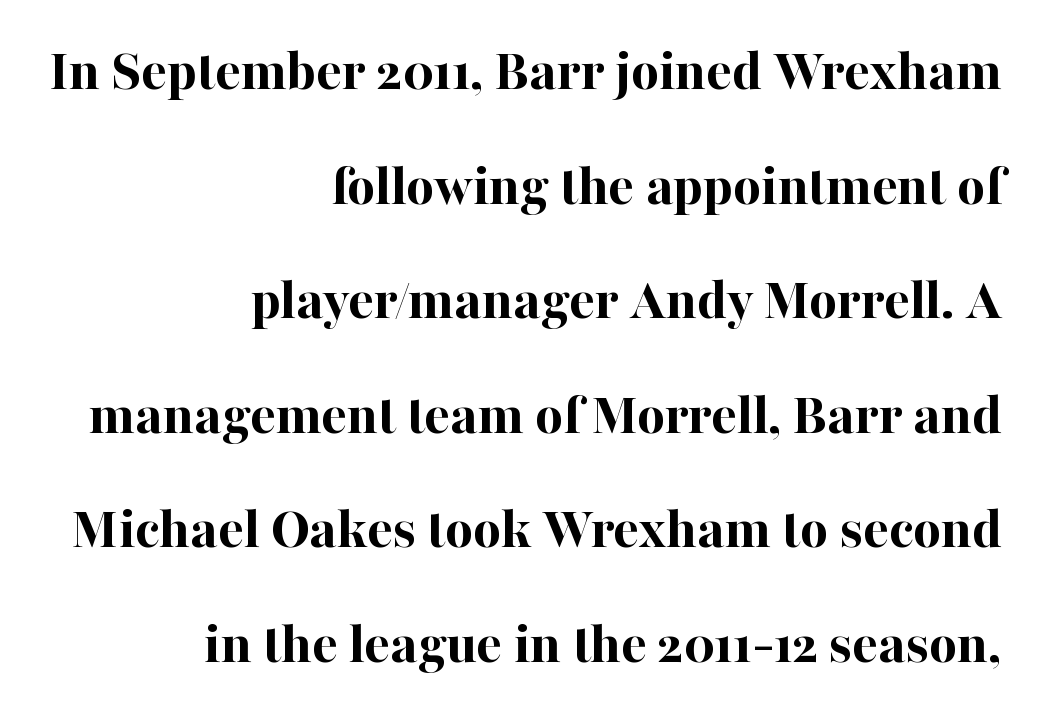
Q: Is the text bold? A: Yes.
Q: Is the text italic (slanted)? A: No, it is upright.
Q: Is the typeface a serif or a sans-serif typeface? A: Serif.
Q: Is the text underlined? A: No.
Q: How is the paragraph aligned? A: Right-aligned.
Q: Is the spacing between letters normal or unusually wide? A: Normal.
Q: Is the spacing between lines tight, normal or loose? A: Loose.
Q: Width (condensed, normal, or wide)? A: Normal.
Q: Stroke contrast? A: High.
Q: x-height? A: Medium.
Q: Monospaced? A: No.
